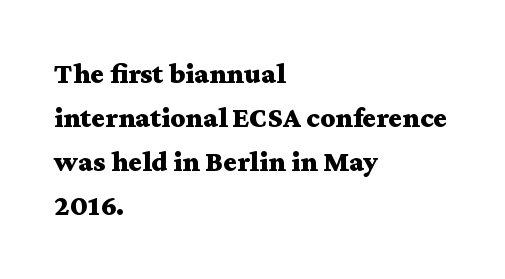
Q: Is the text bold? A: Yes.
Q: Is the text italic (slanted)? A: No, it is upright.
Q: Is the typeface a serif or a sans-serif typeface? A: Serif.
Q: Is the text underlined? A: No.
Q: How is the paragraph aligned? A: Left-aligned.
Q: Is the spacing between letters normal or unusually wide? A: Normal.
Q: Is the spacing between lines tight, normal or loose? A: Normal.
Q: Width (condensed, normal, or wide)? A: Wide.
Q: Stroke contrast? A: Medium.
Q: x-height? A: Medium.
Q: Monospaced? A: No.
